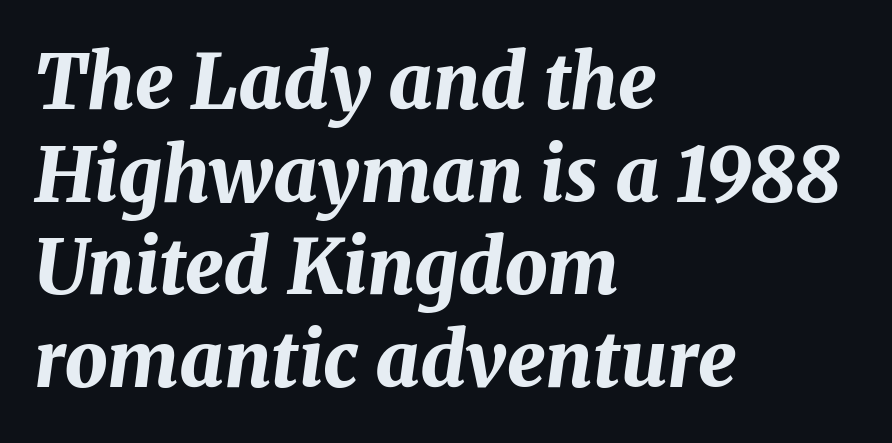
{"italic": "yes", "lean": "right", "slant_degrees": 8, "bold": "yes", "weight": "bold", "width": "normal", "stroke_contrast": "medium", "x_height": "medium", "monospaced": "no", "underline": "no", "align": "left", "line_spacing_ratio": 1.22, "letter_spacing": "normal", "letter_spacing_em": 0.0, "glyph_px": 76}
